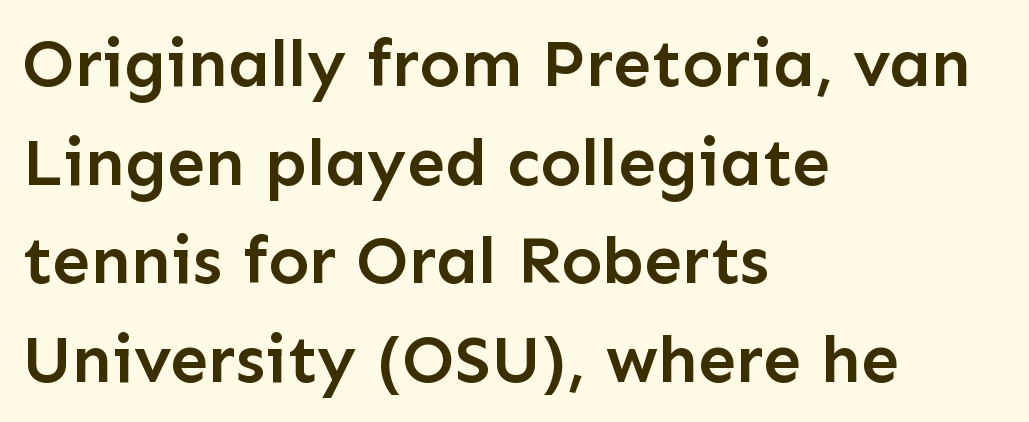
{"serif": "no", "italic": "no", "bold": "semi", "weight": "semibold", "width": "normal", "stroke_contrast": "low", "x_height": "medium", "monospaced": "no", "underline": "no", "align": "left", "line_spacing": "normal", "line_spacing_ratio": 1.45, "letter_spacing": "normal", "letter_spacing_em": 0.0, "glyph_px": 68}
